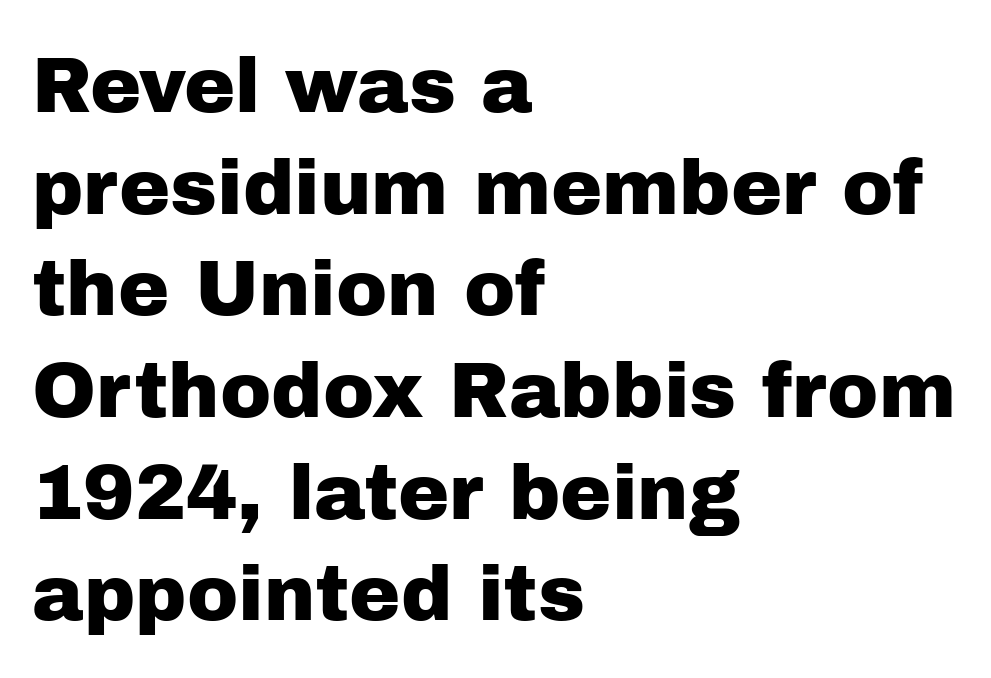
The image shows 77 px sans-serif type, upright; set left-aligned, normal line spacing (1.32x), normal letter spacing, not underlined; low stroke contrast and a medium x-height.
